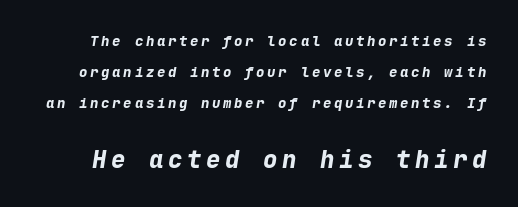
{"italic": "yes", "lean": "right", "slant_degrees": 9, "bold": "yes", "underline": "no", "line_spacing": "loose", "line_spacing_ratio": 2.2, "larger_block": "second", "size_ratio": 1.71, "glyph_px": 24}
